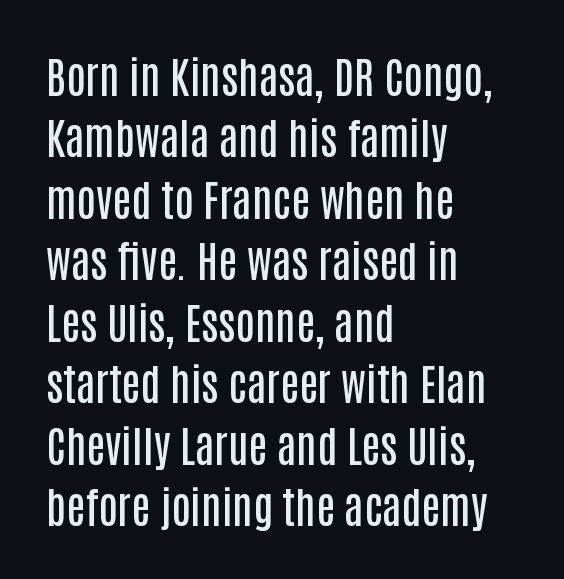
The image shows 43 px semibold, condensed sans-serif type, upright; set left-aligned, normal line spacing (1.43x), normal letter spacing, not underlined; low stroke contrast and a large x-height.
